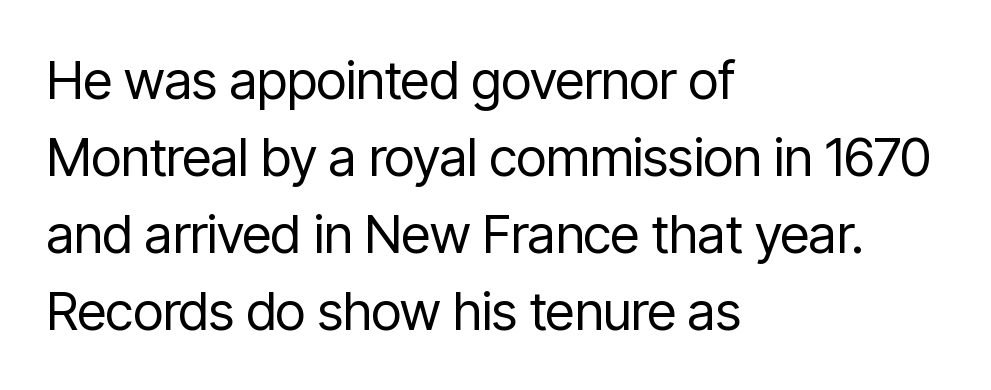
{"serif": "no", "italic": "no", "bold": "no", "weight": "regular", "width": "condensed", "stroke_contrast": "low", "x_height": "medium", "monospaced": "no", "underline": "no", "align": "left", "line_spacing": "normal", "line_spacing_ratio": 1.45, "letter_spacing": "normal", "letter_spacing_em": 0.0, "glyph_px": 53}
